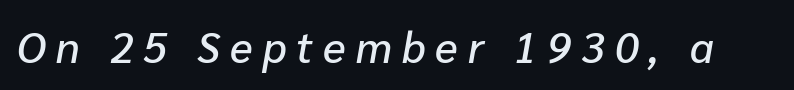
Q: Is the text italic (slanted)? A: Yes, it leans right by about 10 degrees.
Q: Is the text underlined? A: No.
Q: Is the spacing between letters normal or unusually wide? A: Unusually wide.
Q: Width (condensed, normal, or wide)? A: Normal.
Q: Stroke contrast? A: Low.
Q: x-height? A: Medium.
Q: Monospaced? A: No.
